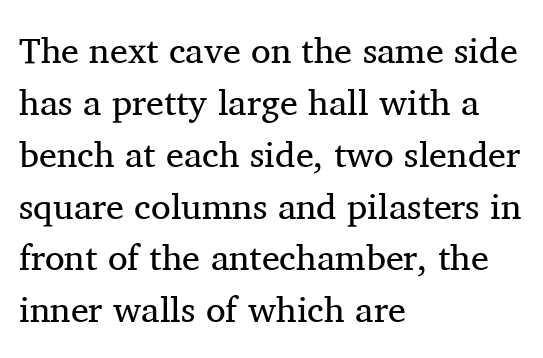
Look at the tracking — it's just the regular setting, nothing added. The letters carry serifs — small finishing strokes at the ends of their stems. Designer's note — italics off, roman on. Anything drawn beneath the words? Only blank space.
